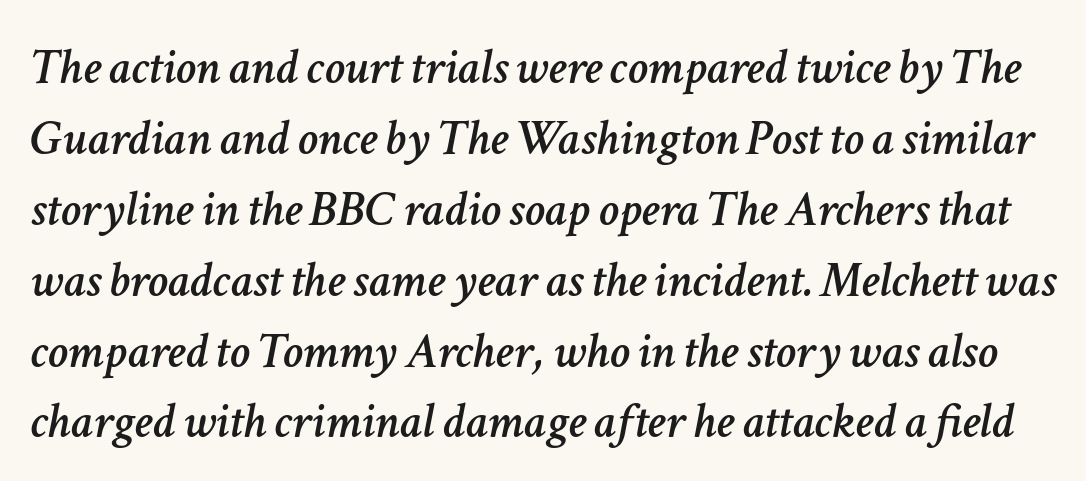
Q: Is the text italic (slanted)? A: Yes, it leans right by about 11 degrees.
Q: Is the text underlined? A: No.
Q: Is the spacing between letters normal or unusually wide? A: Normal.
Q: Is the spacing between lines tight, normal or loose? A: Normal.
Q: Width (condensed, normal, or wide)? A: Normal.
Q: Stroke contrast? A: Low.
Q: x-height? A: Medium.
Q: Monospaced? A: No.
